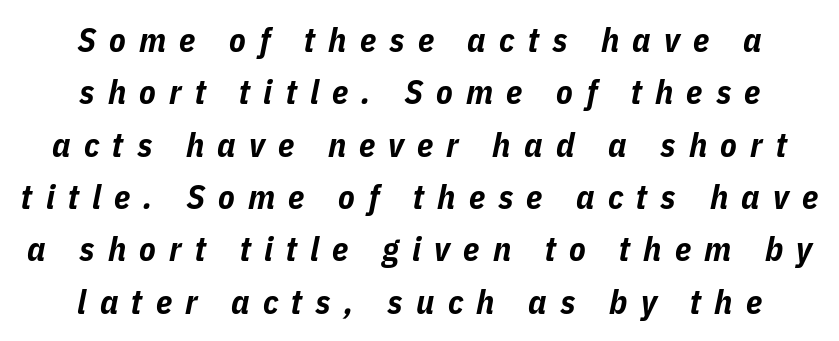
Words float on clear page, feet unadorned. An italicized treatment has been applied to the whole sample. You could only call the tracking loose — the letters float apart. The passage shown is typed in a proportional face where columns would drift. Evenly set lines give the paragraph a standard silhouette.
